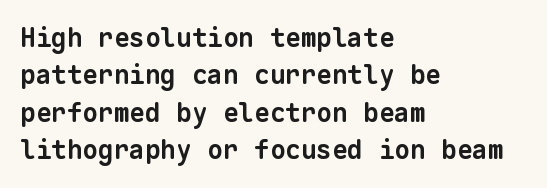
{"bold": "yes", "underline": "no", "align": "left", "line_spacing": "normal", "line_spacing_ratio": 1.44, "letter_spacing": "normal", "letter_spacing_em": 0.0, "glyph_px": 26}
